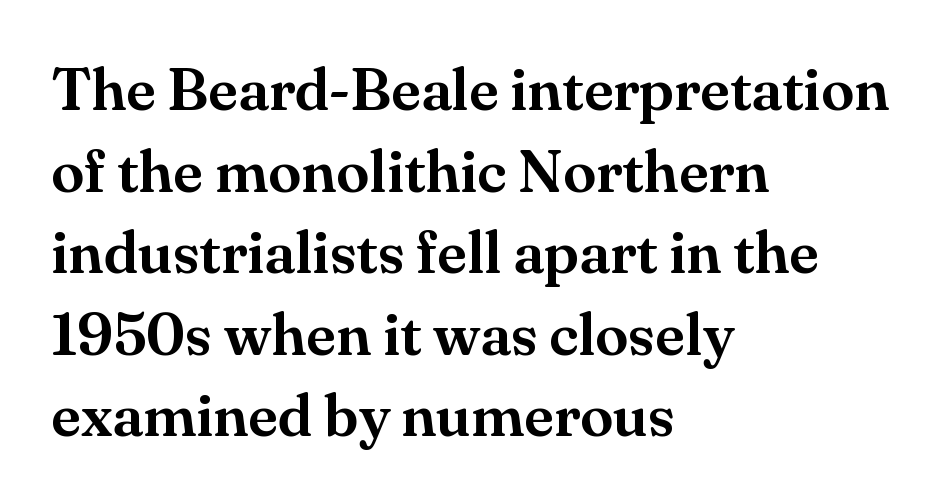
{"serif": "yes", "italic": "no", "width": "normal", "stroke_contrast": "medium", "x_height": "small", "monospaced": "no", "underline": "no", "align": "left", "line_spacing": "normal", "line_spacing_ratio": 1.36, "letter_spacing": "normal", "letter_spacing_em": 0.0, "glyph_px": 60}
